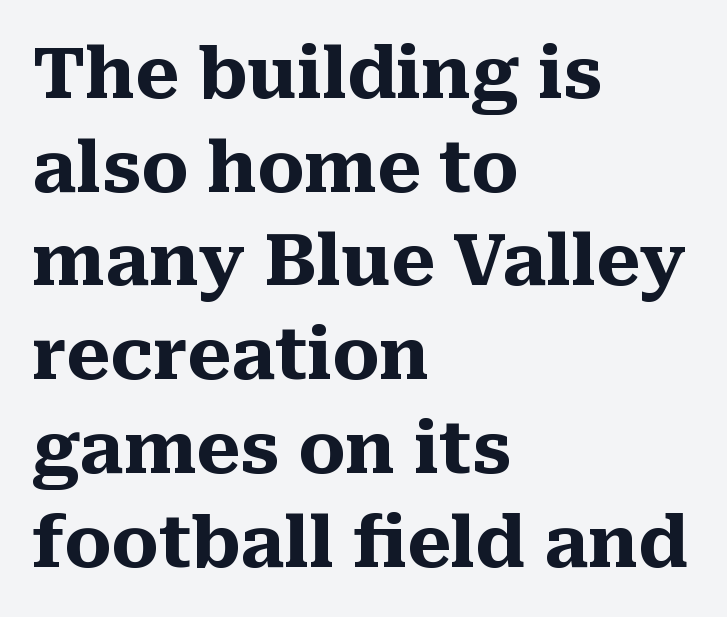
One-word summary of the alignment: left. Quick note: not italic, upright. Does the weight exceed regular? Yes, all the way to bold. A typesetter would label this face a serif. The gaps between neighbouring characters are ordinary and unremarkable.
